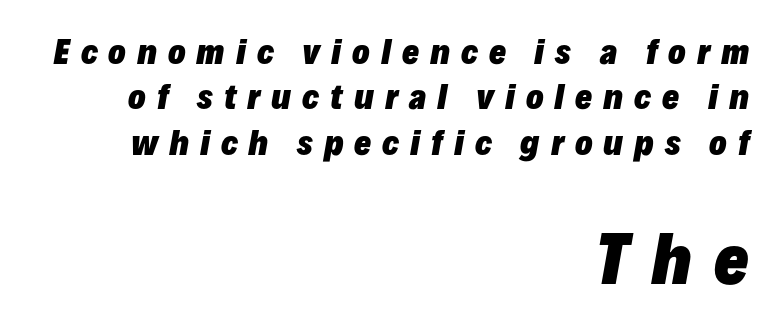
{"italic": "yes", "lean": "right", "slant_degrees": 10, "bold": "yes", "weight": "heavy", "width": "normal", "stroke_contrast": "low", "x_height": "medium", "monospaced": "no", "underline": "no", "align": "right", "line_spacing": "normal", "line_spacing_ratio": 1.42, "letter_spacing": "wide", "letter_spacing_em": 0.34, "larger_block": "second", "size_ratio": 2.03, "glyph_px": 65}
